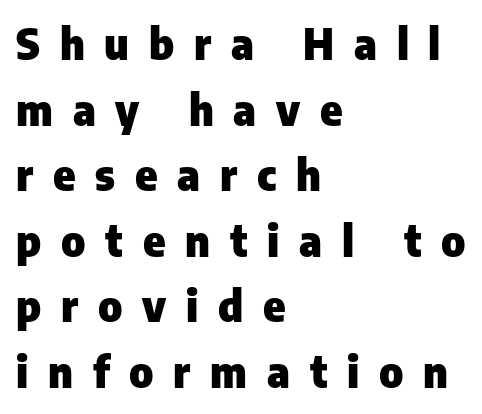
Q: Is the text bold? A: Yes.
Q: Is the text italic (slanted)? A: No, it is upright.
Q: Is the typeface a serif or a sans-serif typeface? A: Sans-serif.
Q: Is the text underlined? A: No.
Q: How is the paragraph aligned? A: Left-aligned.
Q: Is the spacing between letters normal or unusually wide? A: Unusually wide.
Q: Is the spacing between lines tight, normal or loose? A: Normal.
Q: Width (condensed, normal, or wide)? A: Normal.
Q: Stroke contrast? A: Low.
Q: x-height? A: Medium.
Q: Monospaced? A: No.
